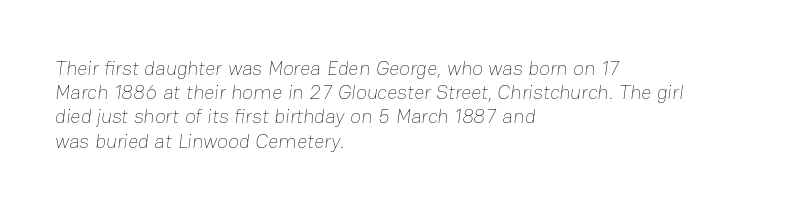
The strokes are not fattened; the text isn't bold. Default kerning and tracking; the words read as compact shapes. One-word summary of the alignment: left. Check under the words: just untouched page.
